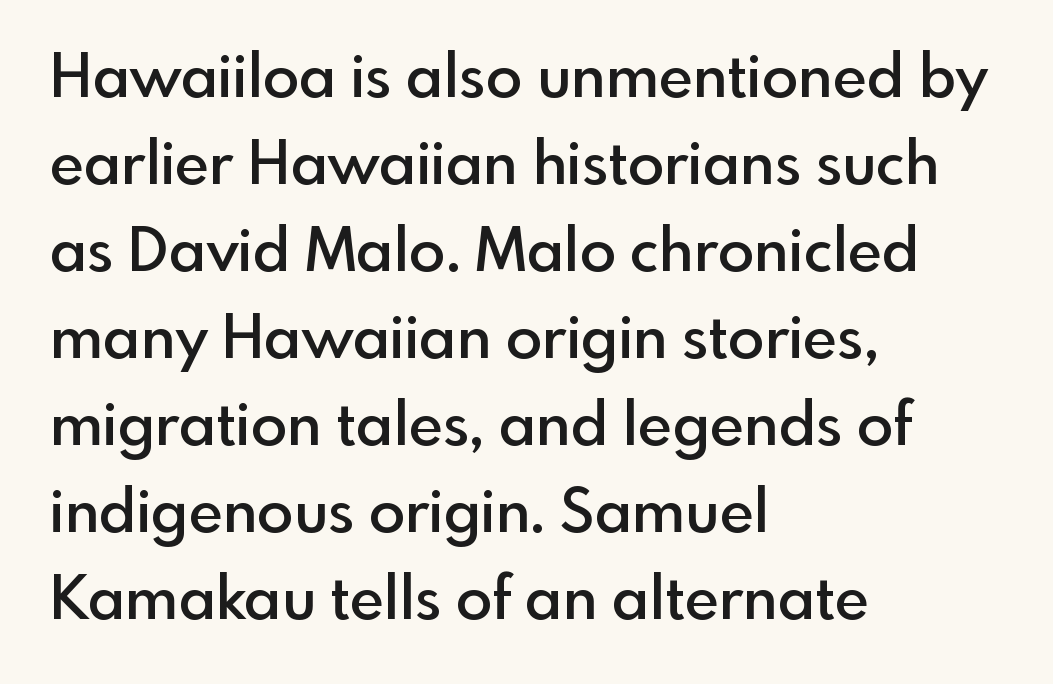
Line beginnings align vertically; line endings do not. The rendering uses a semibold face; strokes are thickened but not to full bold. The letters sit at their default tracking, neither squeezed nor spread. Unmarked baselines from the first word to the last. In terms of leading, this rendering sits right in the middle.
